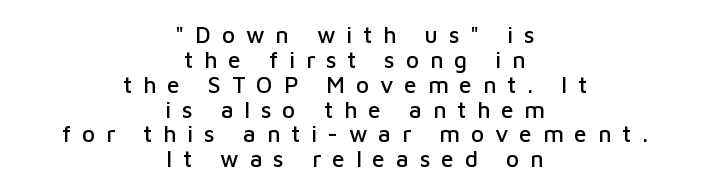
Q: Is the text italic (slanted)? A: No, it is upright.
Q: Is the text underlined? A: No.
Q: How is the paragraph aligned? A: Centered.
Q: Is the spacing between letters normal or unusually wide? A: Unusually wide.
Q: Is the spacing between lines tight, normal or loose? A: Tight.
